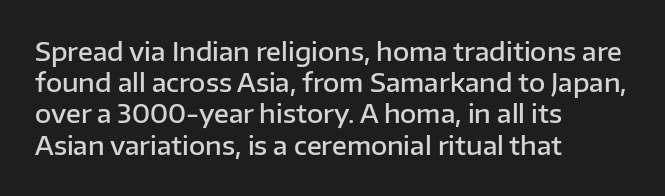
The vertical gap from one line to the next is medium. This sample is left-justified, so line endings fall wherever the words run out. Check under the words: just untouched page. Honestly, the letter spacing is just normal — you wouldn't notice it. Does the lettering tilt? It doesn't — this is upright. Typesetter's note: demi weight, one step under bold.
